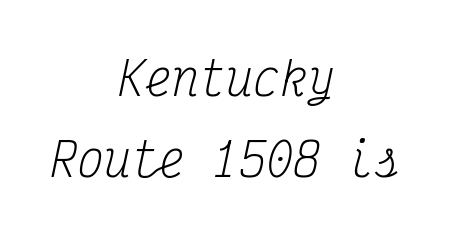
Stroke terminals: seriffed. Italic: yes, the glyphs are oblique. Each stroke keeps to a modest, everyday thickness or less. What stands out about the letter spacing? Nothing — it is the standard amount.
